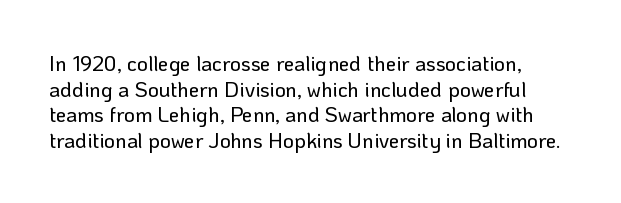
{"italic": "no", "underline": "no", "line_spacing_ratio": 1.22, "letter_spacing": "normal", "letter_spacing_em": 0.0, "glyph_px": 21}
